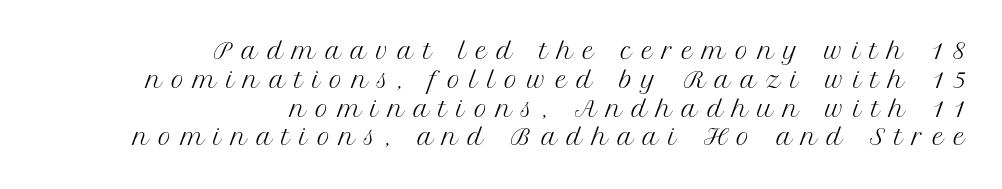
The image shows 22 px text type; set right-aligned, normal line spacing (1.31x), unusually wide letter spacing (+0.43 em), not underlined.
